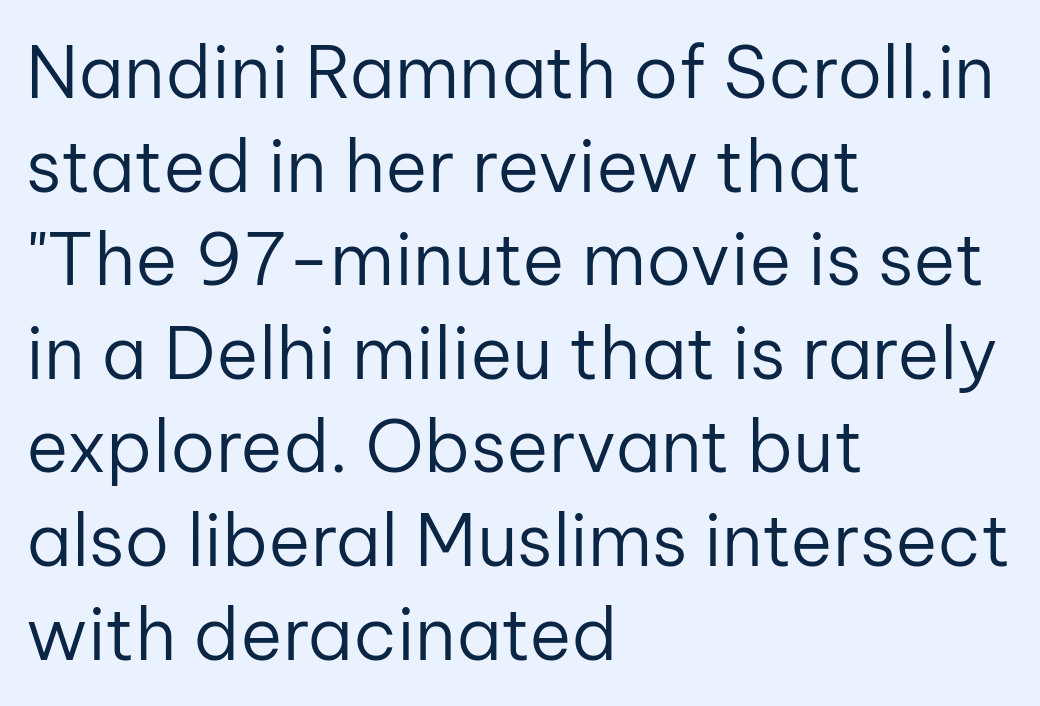
The image shows 72 px regular-weight sans-serif type, upright; set left-aligned, normal line spacing (1.3x), normal letter spacing, not underlined; low stroke contrast and a medium x-height.
